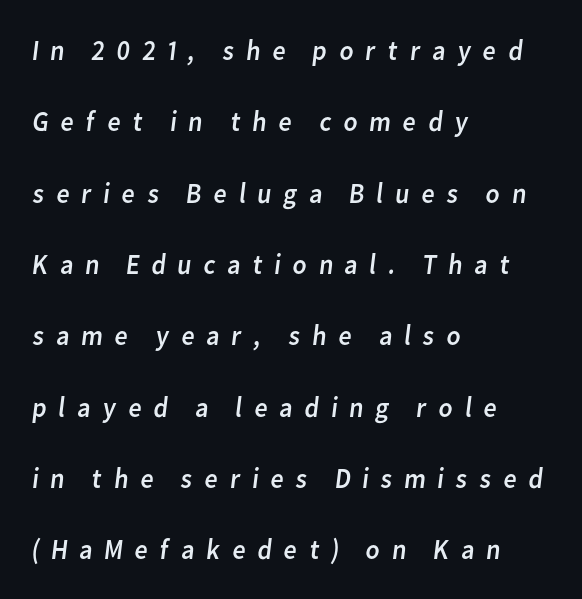
Q: Is the text bold? A: No.
Q: Is the typeface a serif or a sans-serif typeface? A: Sans-serif.
Q: Is the text underlined? A: No.
Q: How is the paragraph aligned? A: Left-aligned.
Q: Is the spacing between letters normal or unusually wide? A: Unusually wide.
Q: Is the spacing between lines tight, normal or loose? A: Loose.
Q: Width (condensed, normal, or wide)? A: Normal.
Q: Stroke contrast? A: Low.
Q: x-height? A: Medium.
Q: Monospaced? A: No.
